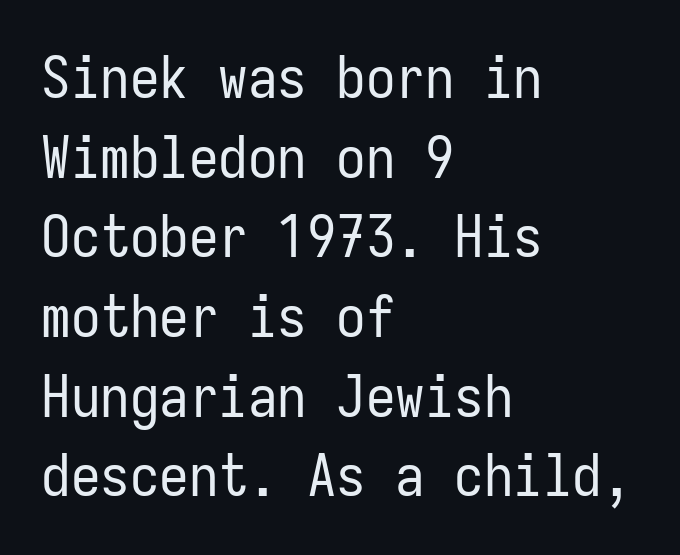
Q: Is the text bold? A: No.
Q: Is the text italic (slanted)? A: No, it is upright.
Q: Is the typeface a serif or a sans-serif typeface? A: Sans-serif.
Q: Is the text underlined? A: No.
Q: How is the paragraph aligned? A: Left-aligned.
Q: Is the spacing between letters normal or unusually wide? A: Normal.
Q: Is the spacing between lines tight, normal or loose? A: Normal.
Q: Width (condensed, normal, or wide)? A: Condensed.
Q: Stroke contrast? A: Low.
Q: x-height? A: Medium.
Q: Monospaced? A: Yes.
